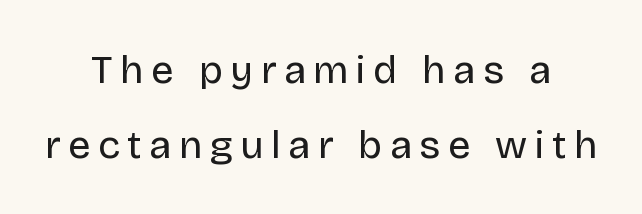
{"serif": "no", "italic": "no", "bold": "no", "weight": "regular", "width": "normal", "stroke_contrast": "low", "x_height": "large", "monospaced": "no", "underline": "no", "align": "center", "line_spacing_ratio": 1.87, "glyph_px": 40}
